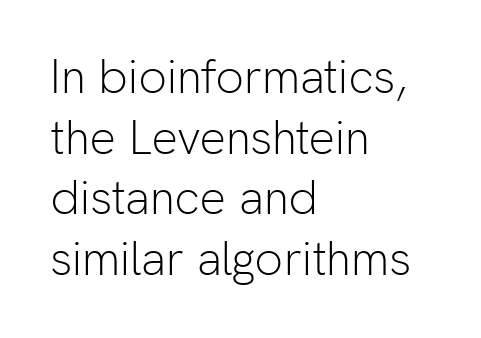
{"serif": "no", "italic": "no", "bold": "no", "weight": "light", "width": "normal", "stroke_contrast": "low", "x_height": "medium", "monospaced": "no", "underline": "no", "align": "left", "line_spacing": "normal", "line_spacing_ratio": 1.29, "letter_spacing": "normal", "letter_spacing_em": 0.0, "glyph_px": 47}
